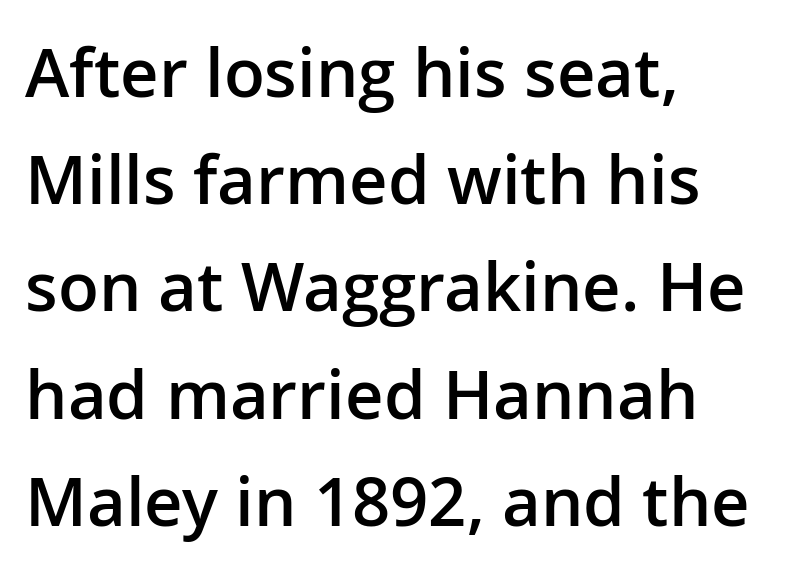
Q: Is the text bold? A: Semi-bold.
Q: Is the text italic (slanted)? A: No, it is upright.
Q: Is the typeface a serif or a sans-serif typeface? A: Sans-serif.
Q: Is the text underlined? A: No.
Q: How is the paragraph aligned? A: Left-aligned.
Q: Is the spacing between letters normal or unusually wide? A: Normal.
Q: Is the spacing between lines tight, normal or loose? A: Normal.
Q: Width (condensed, normal, or wide)? A: Normal.
Q: Stroke contrast? A: Low.
Q: x-height? A: Medium.
Q: Monospaced? A: No.
